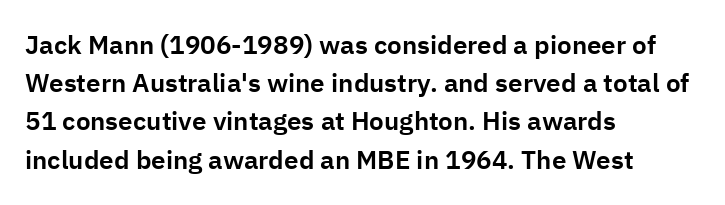
The image shows 26 px text type, upright; set left-aligned, normal line spacing (1.47x), normal letter spacing, not underlined.
